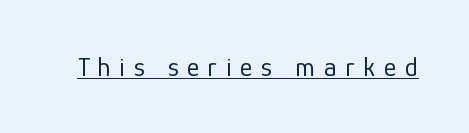
The image shows 27 px text type, upright; set unusually wide letter spacing (+0.32 em), underlined.
